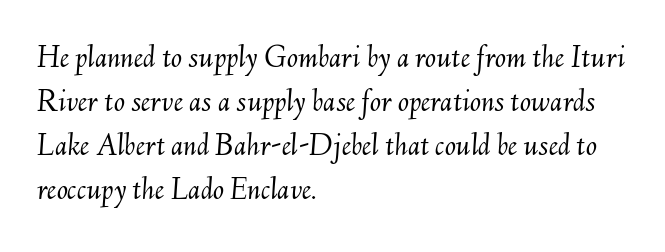
Q: Is the text bold? A: No.
Q: Is the text italic (slanted)? A: Yes, it leans right by about 6 degrees.
Q: Is the text underlined? A: No.
Q: How is the paragraph aligned? A: Left-aligned.
Q: Is the spacing between letters normal or unusually wide? A: Normal.
Q: Is the spacing between lines tight, normal or loose? A: Normal.
Q: Width (condensed, normal, or wide)? A: Normal.
Q: Stroke contrast? A: Medium.
Q: x-height? A: Small.
Q: Monospaced? A: No.
